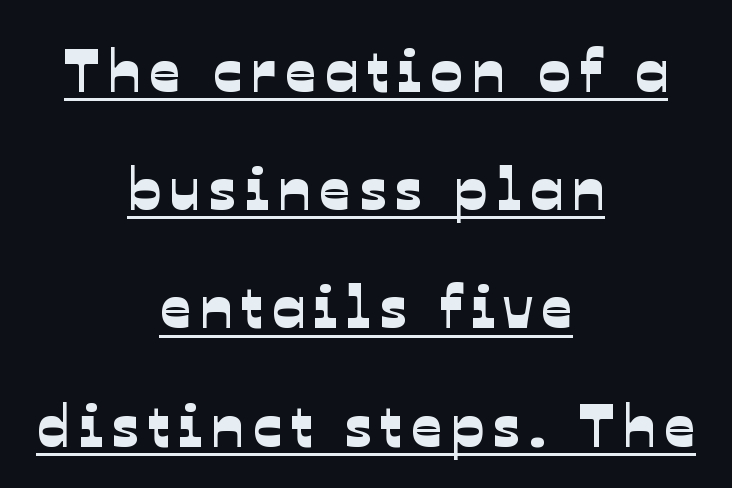
Proportional: the letters do not fall into vertical columns. Decoration check: the copy is underlined. This is sans-serif lettering, the kind often seen on screens and signage. Is there much room between lines? Yes — plenty of vertical air separates them. Layout note: lines centered.
